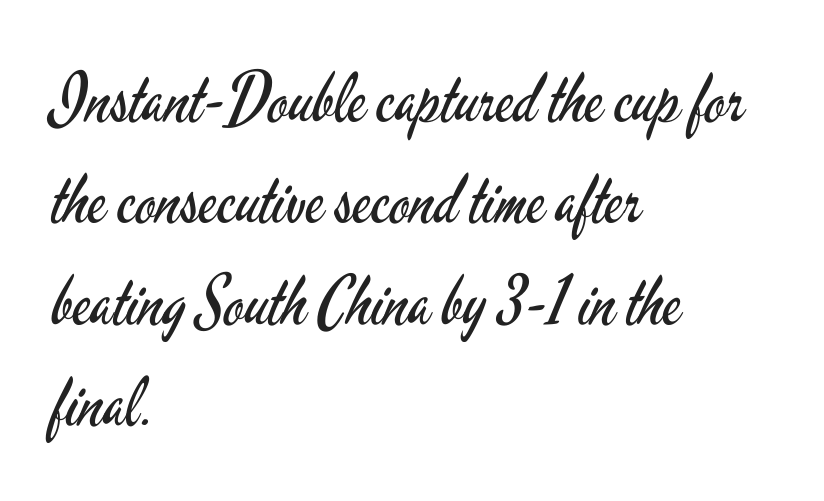
Q: Is the text bold? A: No.
Q: Is the text italic (slanted)? A: Yes.
Q: Is the typeface a serif or a sans-serif typeface? A: Sans-serif.
Q: Is the text underlined? A: No.
Q: How is the paragraph aligned? A: Left-aligned.
Q: Is the spacing between letters normal or unusually wide? A: Normal.
Q: Is the spacing between lines tight, normal or loose? A: Normal.
Q: Width (condensed, normal, or wide)? A: Condensed.
Q: Stroke contrast? A: Low.
Q: x-height? A: Small.
Q: Monospaced? A: No.
